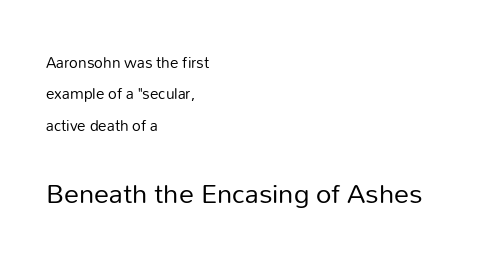
{"serif": "no", "italic": "no", "bold": "no", "weight": "regular", "width": "normal", "stroke_contrast": "low", "x_height": "medium", "monospaced": "no", "underline": "no", "align": "left", "line_spacing_ratio": 1.84, "letter_spacing": "normal", "letter_spacing_em": 0.0, "larger_block": "second", "size_ratio": 1.76, "glyph_px": 30}
